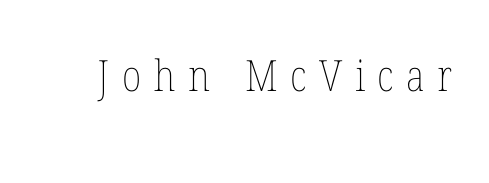
The image shows 43 px thin, condensed type, upright; set unusually wide letter spacing (+0.29 em), not underlined; low stroke contrast and a medium x-height.
